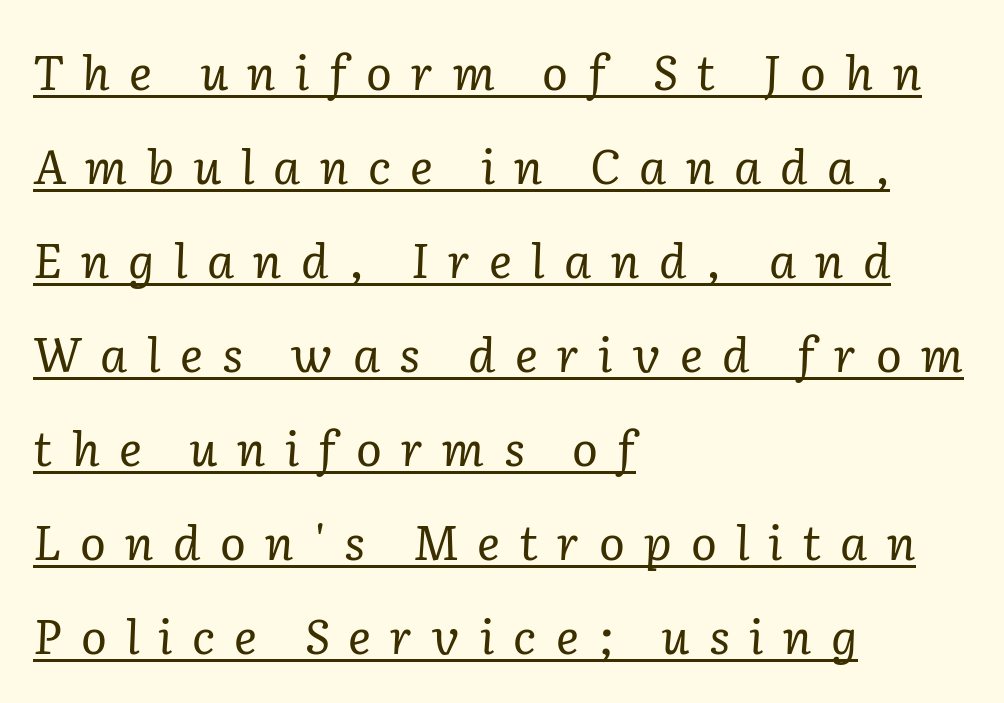
{"serif": "yes", "italic": "yes", "lean": "right", "slant_degrees": 2, "bold": "no", "weight": "regular", "width": "normal", "stroke_contrast": "low", "x_height": "medium", "monospaced": "no", "underline": "yes", "align": "left", "line_spacing": "loose", "line_spacing_ratio": 1.96, "letter_spacing": "wide", "letter_spacing_em": 0.4, "glyph_px": 48}
